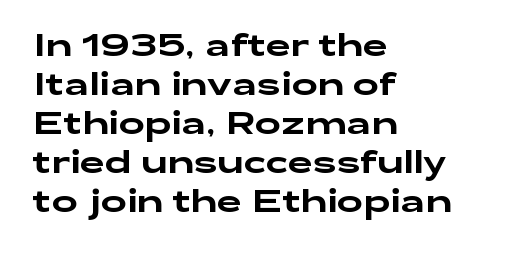
Q: Is the text italic (slanted)? A: No, it is upright.
Q: Is the typeface a serif or a sans-serif typeface? A: Sans-serif.
Q: Is the text underlined? A: No.
Q: How is the paragraph aligned? A: Left-aligned.
Q: Is the spacing between letters normal or unusually wide? A: Normal.
Q: Is the spacing between lines tight, normal or loose? A: Normal.
Q: Width (condensed, normal, or wide)? A: Wide.
Q: Stroke contrast? A: Low.
Q: x-height? A: Medium.
Q: Monospaced? A: No.
